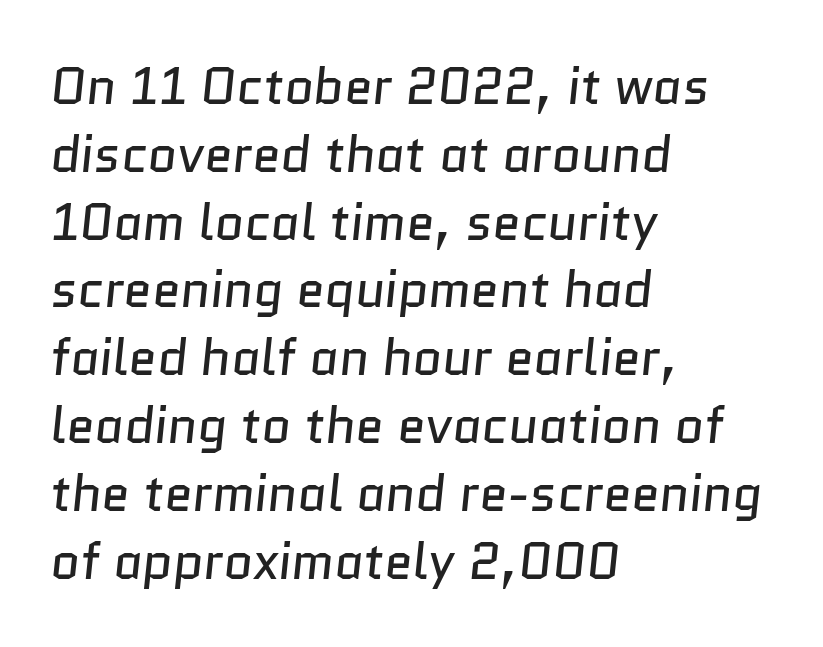
Q: Is the text bold? A: No.
Q: Is the typeface a serif or a sans-serif typeface? A: Sans-serif.
Q: Is the text underlined? A: No.
Q: How is the paragraph aligned? A: Left-aligned.
Q: Is the spacing between letters normal or unusually wide? A: Normal.
Q: Is the spacing between lines tight, normal or loose? A: Normal.
Q: Width (condensed, normal, or wide)? A: Normal.
Q: Stroke contrast? A: Low.
Q: x-height? A: Medium.
Q: Monospaced? A: No.
